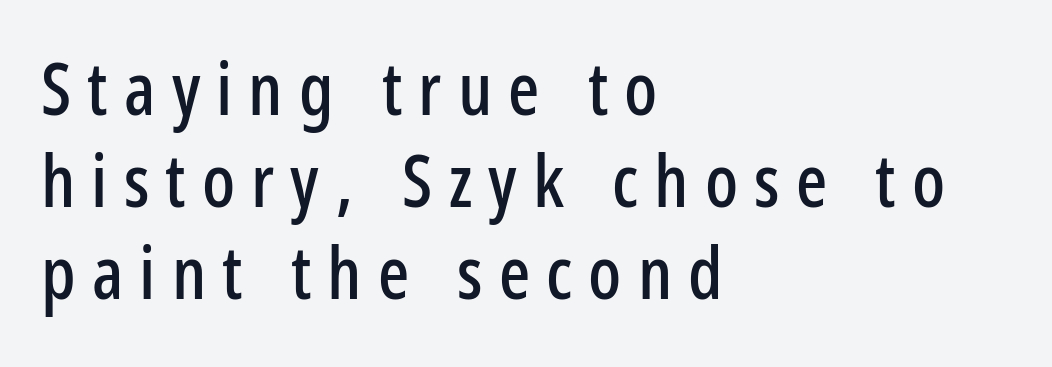
{"serif": "no", "italic": "no", "width": "condensed", "stroke_contrast": "low", "x_height": "medium", "monospaced": "no", "underline": "no", "align": "left", "line_spacing": "normal", "line_spacing_ratio": 1.26, "letter_spacing": "wide", "letter_spacing_em": 0.22, "glyph_px": 73}
